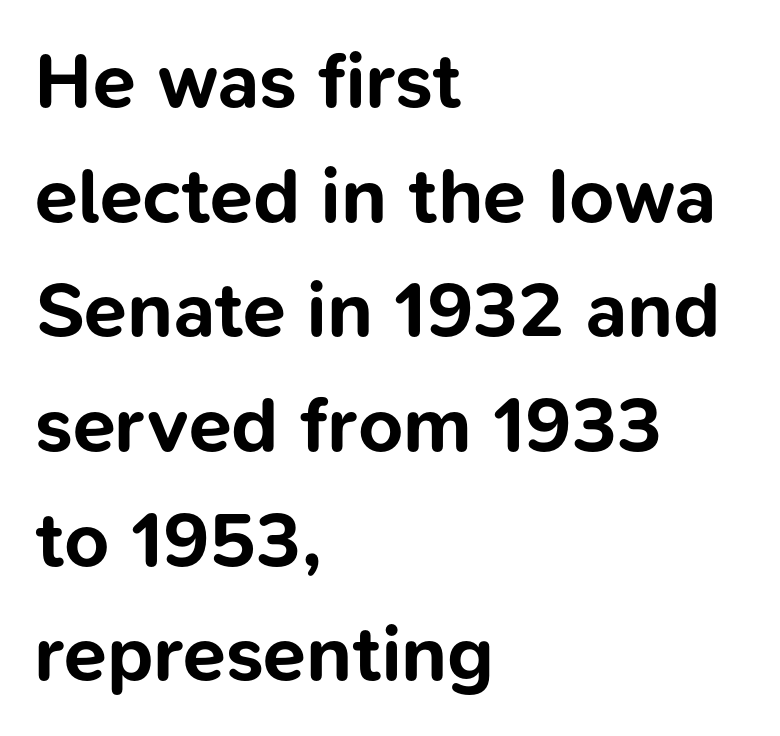
Bare-footed words on every line. Proportional: the letters do not fall into vertical columns. As a designer I'd log this as weight 700, bold. The rows are spaced the way most documents space them. These lines keep a tight, regular rhythm from letter to letter.
